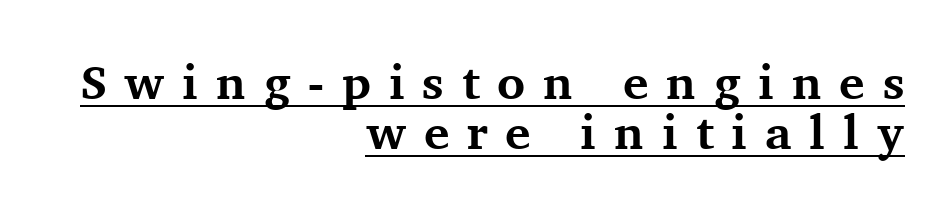
Q: Is the text bold? A: Yes.
Q: Is the text italic (slanted)? A: No, it is upright.
Q: Is the typeface a serif or a sans-serif typeface? A: Serif.
Q: Is the text underlined? A: Yes.
Q: How is the paragraph aligned? A: Right-aligned.
Q: Is the spacing between letters normal or unusually wide? A: Unusually wide.
Q: Is the spacing between lines tight, normal or loose? A: Tight.
Q: Width (condensed, normal, or wide)? A: Normal.
Q: Stroke contrast? A: Medium.
Q: x-height? A: Medium.
Q: Monospaced? A: No.
